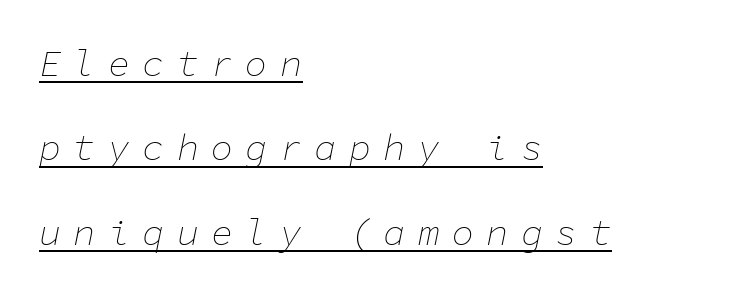
{"italic": "yes", "lean": "right", "slant_degrees": 11, "bold": "no", "weight": "thin", "width": "normal", "stroke_contrast": "low", "x_height": "medium", "monospaced": "yes", "underline": "yes", "align": "left", "line_spacing": "loose", "line_spacing_ratio": 2.28, "letter_spacing": "wide", "letter_spacing_em": 0.33, "glyph_px": 37}
